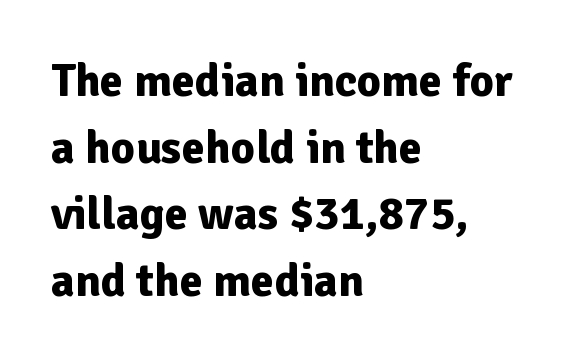
Default kerning and tracking; the words read as compact shapes. Reading down the column, the eye jumps a familiar distance to each next line. Posture: vertical. The rendering anchors every line to the left-hand side. Its strokes are broad and dark, the hallmark of bold type.
